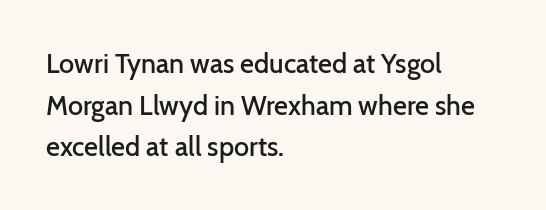
The image shows 27 px text type, upright; set left-aligned, normal line spacing (1.54x), normal letter spacing, not underlined.
